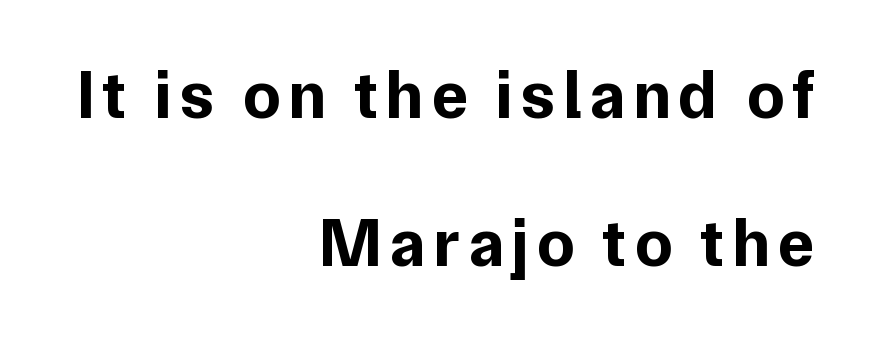
Q: Is the text bold? A: Yes.
Q: Is the text italic (slanted)? A: No, it is upright.
Q: Is the typeface a serif or a sans-serif typeface? A: Sans-serif.
Q: Is the text underlined? A: No.
Q: How is the paragraph aligned? A: Right-aligned.
Q: Is the spacing between lines tight, normal or loose? A: Loose.
Q: Width (condensed, normal, or wide)? A: Normal.
Q: Stroke contrast? A: Low.
Q: x-height? A: Medium.
Q: Monospaced? A: No.
